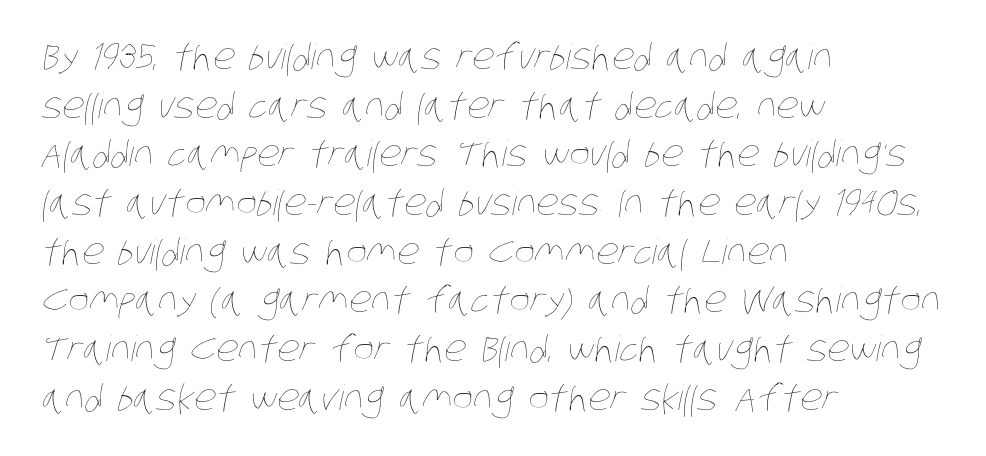
{"bold": "no", "weight": "thin", "width": "condensed", "stroke_contrast": "low", "x_height": "large", "monospaced": "no", "underline": "no", "align": "left", "line_spacing": "normal", "line_spacing_ratio": 1.39, "letter_spacing": "normal", "letter_spacing_em": 0.0, "glyph_px": 35}
